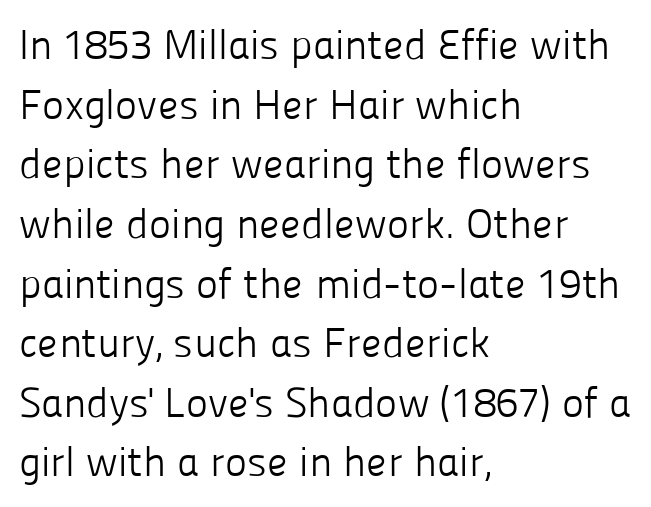
Alignment: flush left. Serifs: no, the terminals of the letterforms are clean. A typesetter would call this proportional, since set widths differ per character. Italic? Not at all — the glyphs are vertical. Weight class: somewhere from thin through regular. The designer left line spacing at the default.
